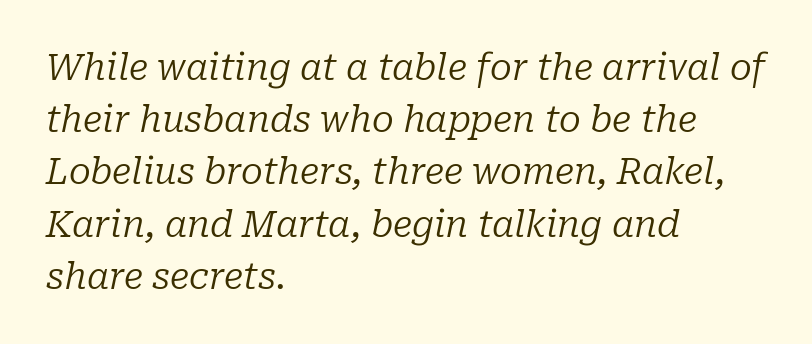
Yep, those are serifs on the letters. Varying glyph widths throughout — classic text-font behaviour. The line texture is even and compact thanks to regular tracking. Letters have the restrained weight of plain body copy at most. A classic flush-left, rag-right setting is used for this passage.
